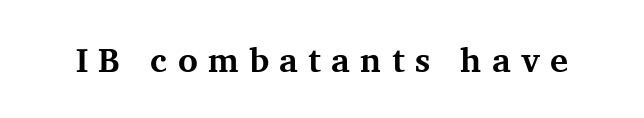
The image shows 34 px bold serif type, upright; set unusually wide letter spacing (+0.3 em), not underlined; medium stroke contrast and a medium x-height.
